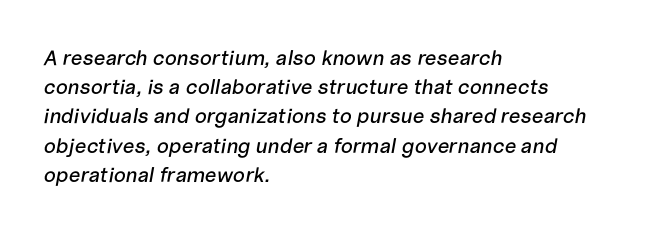
The image shows 21 px text type, italic (leaning right); set left-aligned, normal line spacing (1.39x), normal letter spacing, not underlined.
